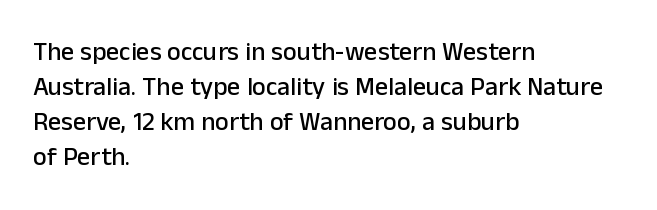
The image shows 26 px text type, upright; set left-aligned, normal line spacing (1.35x), normal letter spacing, not underlined.
